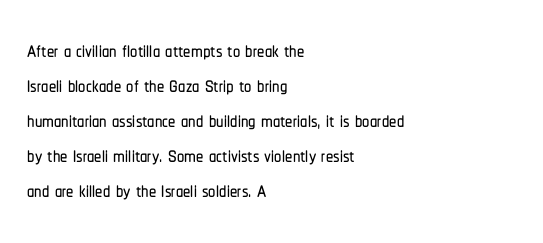
{"serif": "no", "italic": "no", "width": "condensed", "stroke_contrast": "low", "x_height": "medium", "monospaced": "no", "underline": "no", "align": "left", "line_spacing_ratio": 1.21, "letter_spacing": "normal", "letter_spacing_em": 0.0, "glyph_px": 29}
